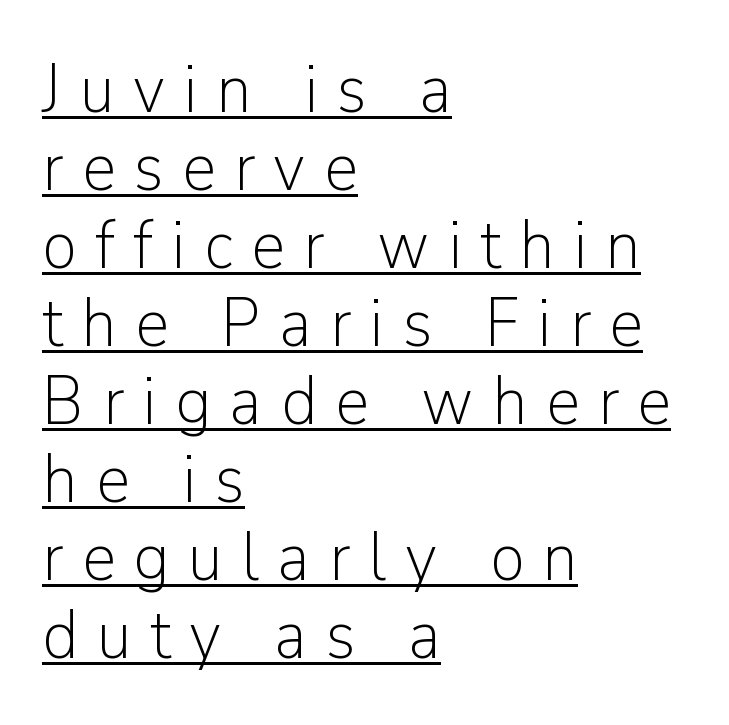
Q: Is the text bold? A: No.
Q: Is the text italic (slanted)? A: No, it is upright.
Q: Is the typeface a serif or a sans-serif typeface? A: Sans-serif.
Q: Is the text underlined? A: Yes.
Q: How is the paragraph aligned? A: Left-aligned.
Q: Is the spacing between letters normal or unusually wide? A: Unusually wide.
Q: Is the spacing between lines tight, normal or loose? A: Tight.
Q: Width (condensed, normal, or wide)? A: Normal.
Q: Stroke contrast? A: Low.
Q: x-height? A: Medium.
Q: Monospaced? A: No.
